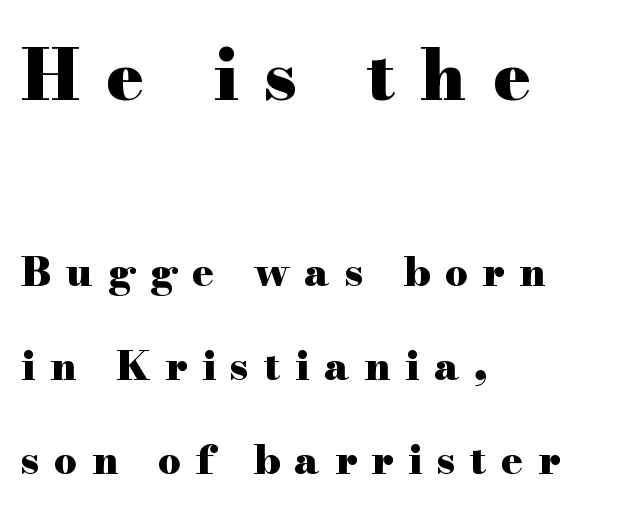
{"serif": "yes", "italic": "no", "bold": "yes", "weight": "heavy", "width": "wide", "stroke_contrast": "high", "x_height": "small", "monospaced": "no", "underline": "no", "align": "left", "line_spacing": "loose", "line_spacing_ratio": 2.35, "letter_spacing": "wide", "letter_spacing_em": 0.37, "larger_block": "first", "size_ratio": 1.75, "glyph_px": 70}
